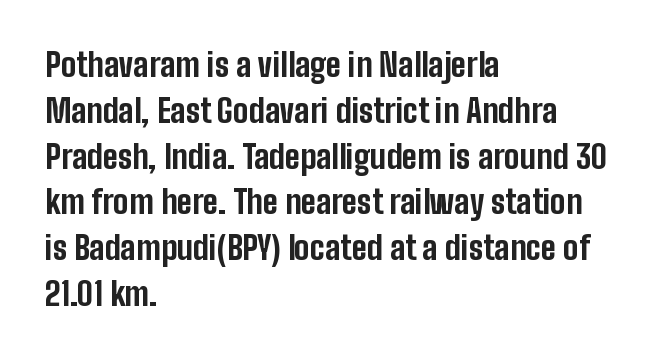
{"serif": "no", "italic": "no", "bold": "yes", "weight": "bold", "width": "condensed", "stroke_contrast": "low", "x_height": "medium", "monospaced": "no", "underline": "no", "align": "left", "line_spacing": "normal", "line_spacing_ratio": 1.43, "letter_spacing": "normal", "letter_spacing_em": 0.0, "glyph_px": 32}
